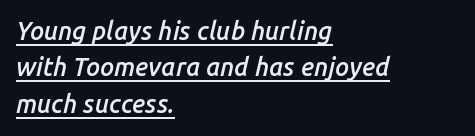
Vertical spacing — default. Compared with typical body copy, the letter spacing here is the same. These lines stack with their left ends in a neat column. Heft: intermediate — a semibold.
